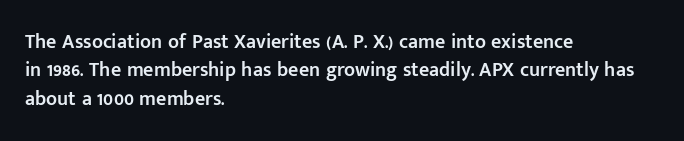
{"italic": "no", "bold": "semi", "underline": "no", "align": "left", "line_spacing": "normal", "line_spacing_ratio": 1.42, "letter_spacing": "normal", "letter_spacing_em": 0.0, "glyph_px": 20}
